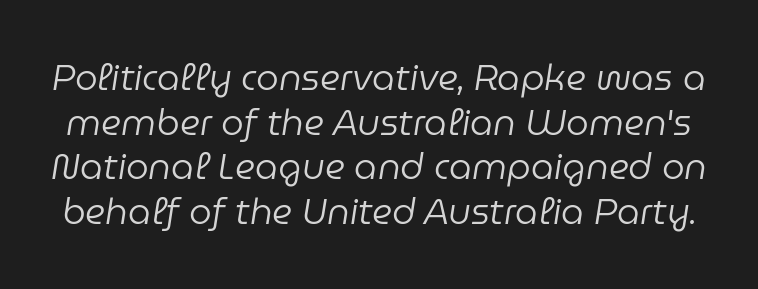
Q: Is the text bold? A: No.
Q: Is the text italic (slanted)? A: Yes, it leans right by about 9 degrees.
Q: Is the text underlined? A: No.
Q: Is the spacing between letters normal or unusually wide? A: Normal.
Q: Width (condensed, normal, or wide)? A: Normal.
Q: Stroke contrast? A: Low.
Q: x-height? A: Medium.
Q: Monospaced? A: No.
